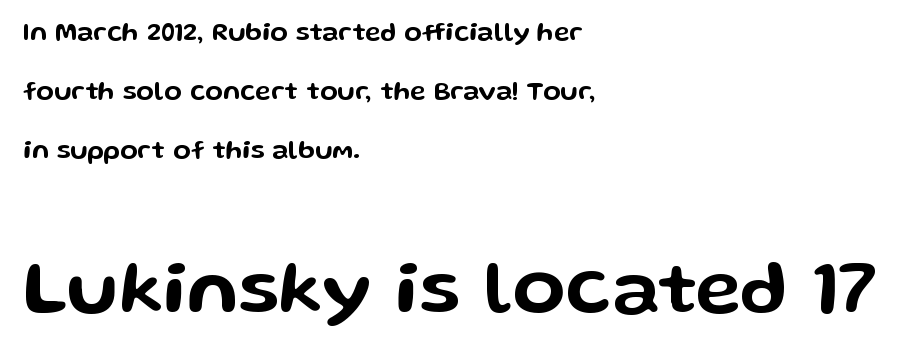
Q: Is the text italic (slanted)? A: No, it is upright.
Q: Is the typeface a serif or a sans-serif typeface? A: Sans-serif.
Q: Is the text underlined? A: No.
Q: How is the paragraph aligned? A: Left-aligned.
Q: Is the spacing between letters normal or unusually wide? A: Normal.
Q: Is the spacing between lines tight, normal or loose? A: Loose.
Q: Which block of text is set in a larger size, the first (top) or the second (bottom)? A: The second (bottom) one.
Q: Width (condensed, normal, or wide)? A: Wide.
Q: Stroke contrast? A: Low.
Q: x-height? A: Medium.
Q: Monospaced? A: No.
